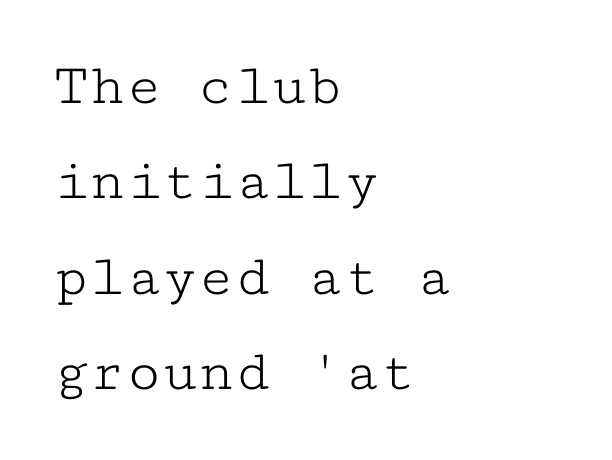
{"serif": "yes", "italic": "no", "bold": "no", "weight": "light", "width": "wide", "stroke_contrast": "low", "x_height": "medium", "monospaced": "yes", "underline": "no", "align": "left", "line_spacing": "normal", "line_spacing_ratio": 1.59, "letter_spacing": "normal", "letter_spacing_em": 0.0, "glyph_px": 60}
